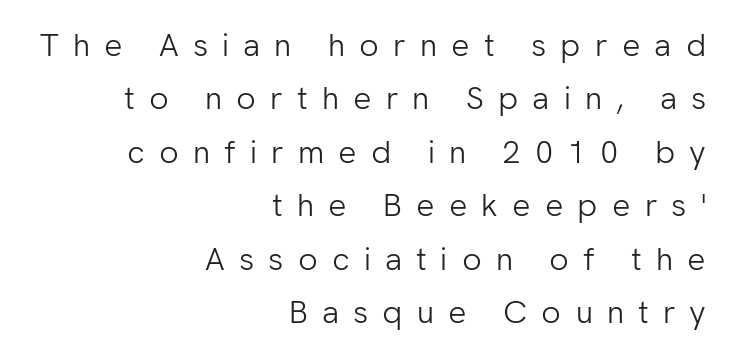
The image shows 32 px light sans-serif type, upright; set right-aligned, normal line spacing (1.67x), unusually wide letter spacing (+0.44 em), not underlined; low stroke contrast and a medium x-height.
